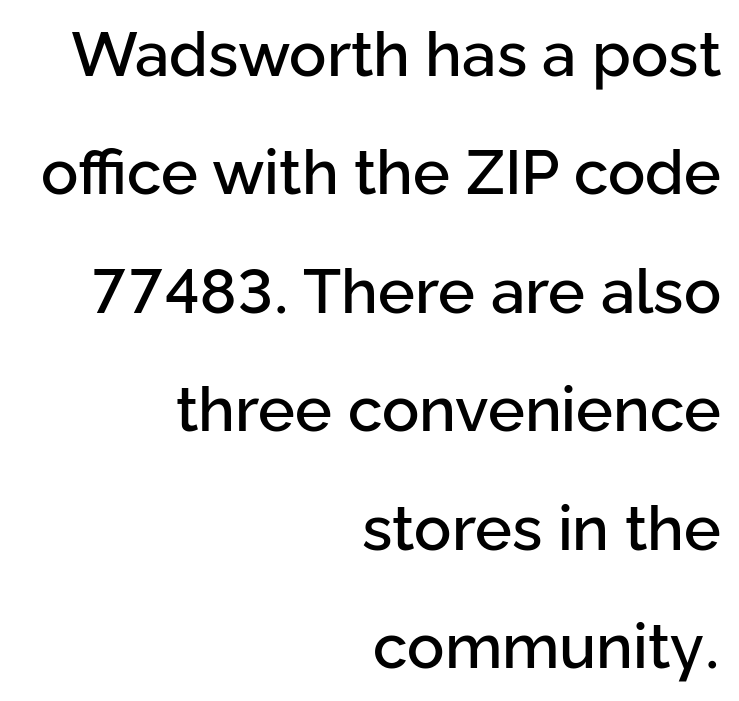
The image shows 62 px sans-serif type, upright; set right-aligned, loose line spacing (1.91x), normal letter spacing, not underlined; low stroke contrast and a medium x-height.
